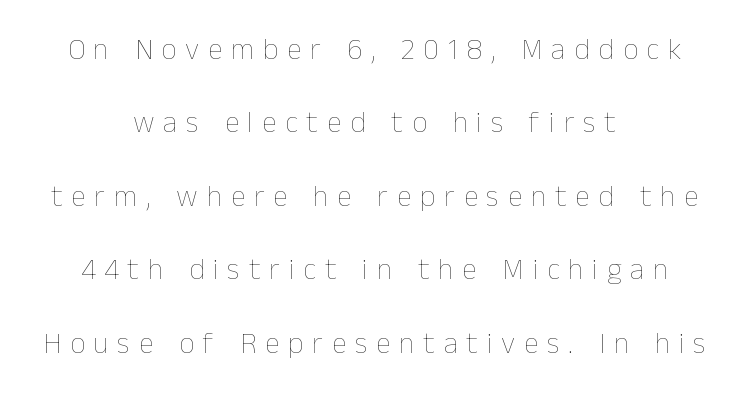
The image shows 30 px thin type, upright; set centered, loose line spacing (2.45x), unusually wide letter spacing (+0.29 em), not underlined; low stroke contrast and a medium x-height.
